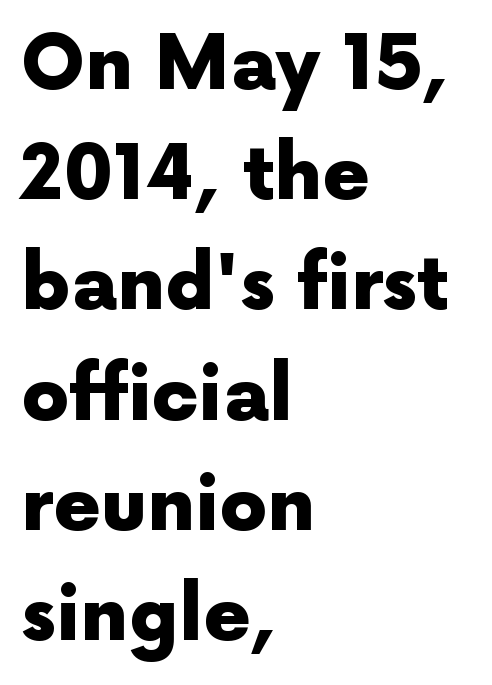
The passage shown is typed in a proportional face where columns would drift. Examine the stroke ends and you'll find no serifs. The typography opts for an upright posture over an oblique one. Between one letter and the next there's only the usual sliver of space. In CSS terms this would be text-align: left.
